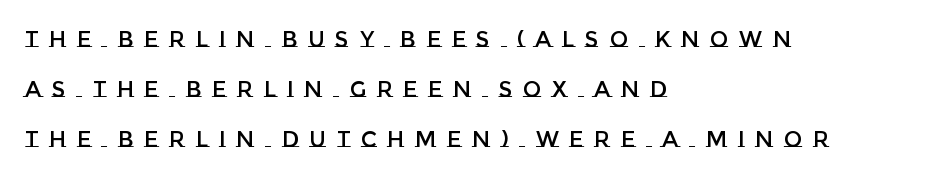
Q: Is the text italic (slanted)? A: No, it is upright.
Q: Is the text underlined? A: No.
Q: How is the paragraph aligned? A: Left-aligned.
Q: Is the spacing between letters normal or unusually wide? A: Unusually wide.
Q: Is the spacing between lines tight, normal or loose? A: Loose.
